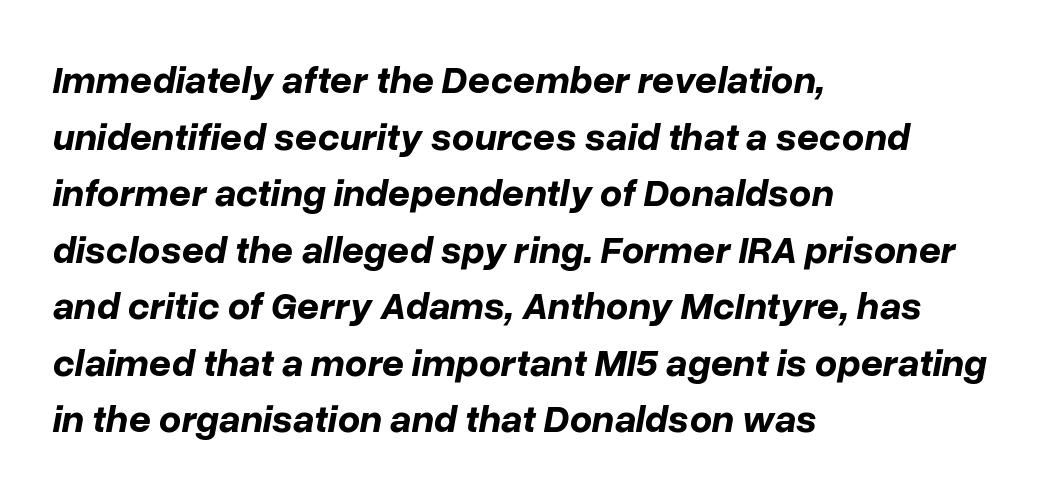
{"italic": "yes", "lean": "right", "slant_degrees": 10, "bold": "yes", "weight": "bold", "width": "normal", "stroke_contrast": "low", "x_height": "medium", "monospaced": "no", "underline": "no", "align": "left", "line_spacing": "normal", "line_spacing_ratio": 1.45, "letter_spacing": "normal", "letter_spacing_em": 0.0, "glyph_px": 39}
